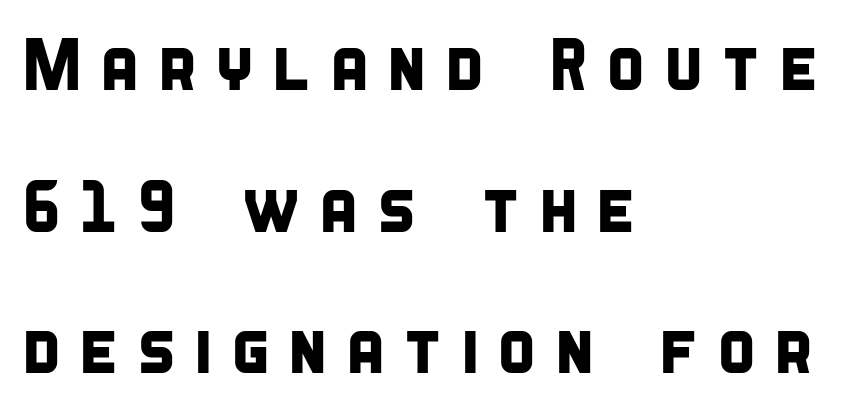
Q: Is the typeface a serif or a sans-serif typeface? A: Sans-serif.
Q: Is the text underlined? A: No.
Q: How is the paragraph aligned? A: Left-aligned.
Q: Is the spacing between letters normal or unusually wide? A: Unusually wide.
Q: Is the spacing between lines tight, normal or loose? A: Loose.
Q: Width (condensed, normal, or wide)? A: Condensed.
Q: Stroke contrast? A: Low.
Q: x-height? A: Large.
Q: Monospaced? A: No.
